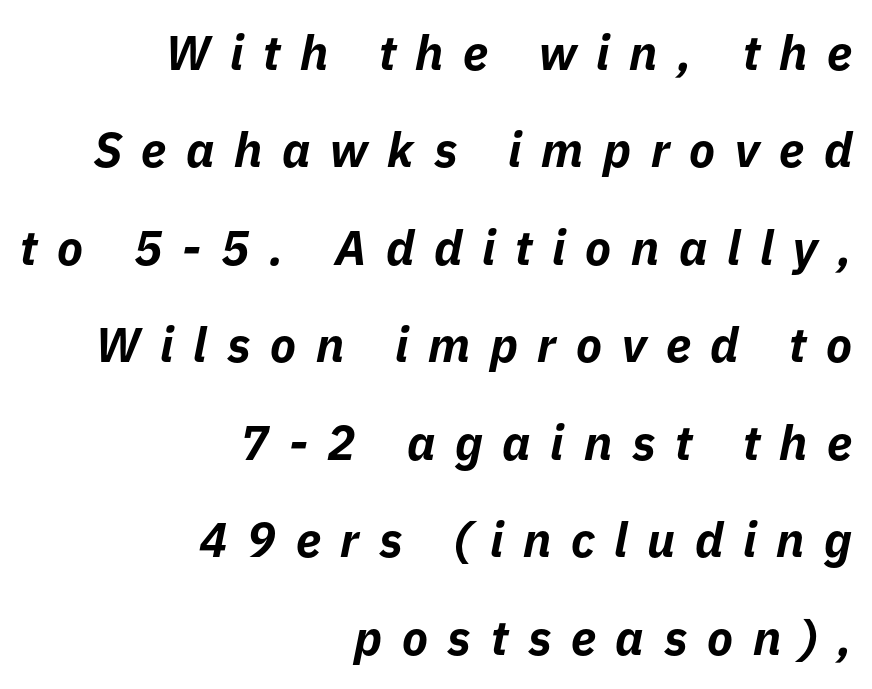
A typesetter would mark this as italic. There is plenty of visible air inserted between adjacent glyphs. Notice how thick the strokes are: this is what a full bold looks like. Quick note: interline space is abundant.
